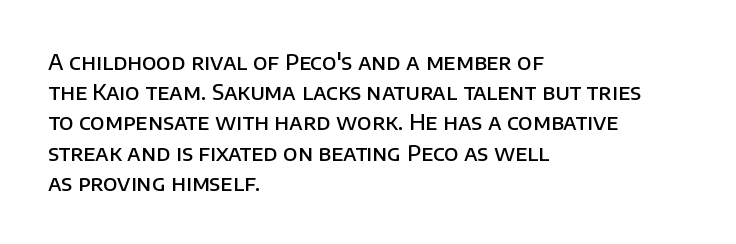
Vertical spacing — default. These lines stack with their left ends in a neat column. A typesetter would mark this as roman, not italic. Only glyphs here, with clear space below each row. What stands out about the letter spacing? Nothing — it is the standard amount.
